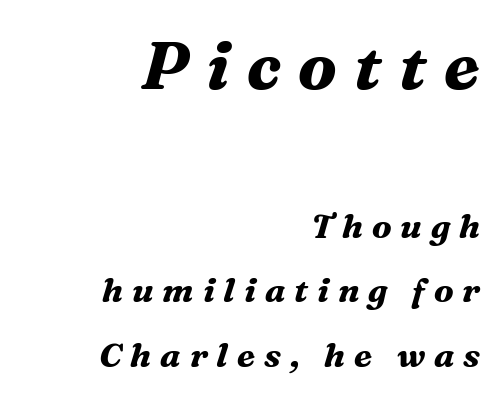
Note the varied advance widths — an 'i' is clearly narrower than an 'm'. The rendering inserts visible extra space after every character. The upper block of text is set noticeably larger than the block beneath it. How heavy is the stroke? Heavy — this is a bold. The glyphs in this specimen are seriffed. Teacher's note: observe the even right margin — that is flush-right alignment.
